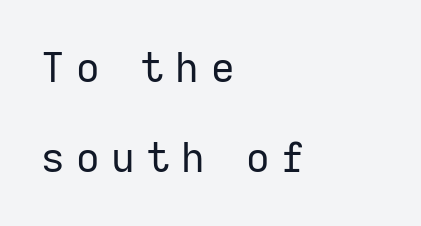
The image shows 41 px regular-weight sans-serif type, upright; set left-aligned, loose line spacing (2.2x), unusually wide letter spacing (+0.28 em), not underlined; low stroke contrast and a medium x-height.
